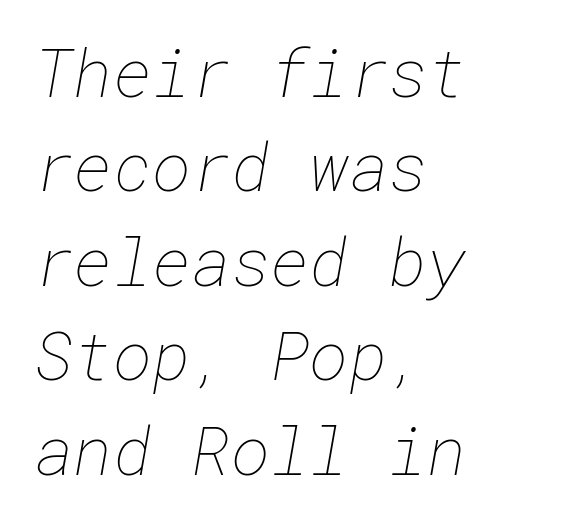
{"bold": "no", "weight": "thin", "width": "normal", "stroke_contrast": "low", "x_height": "medium", "underline": "no", "align": "left", "line_spacing": "normal", "line_spacing_ratio": 1.41, "letter_spacing": "normal", "letter_spacing_em": 0.0, "glyph_px": 67}
